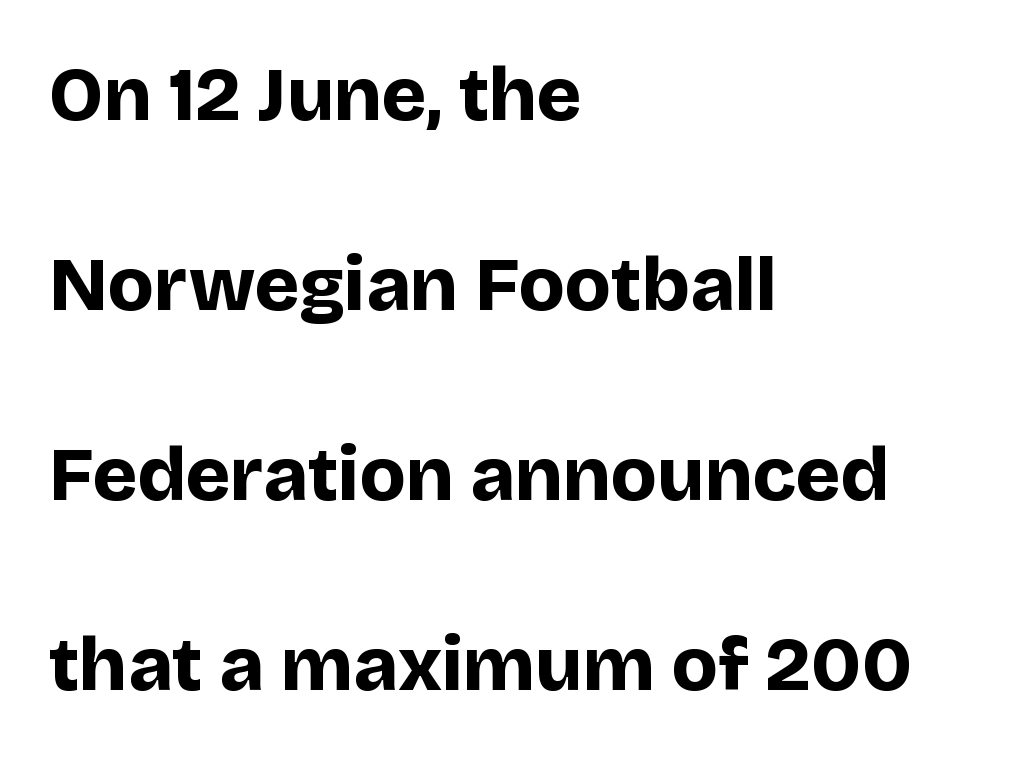
Heavy-handed strokes throughout: this text is bold. The foot of each line stays bare and open. These lines stand farther apart than default settings would place them. The typeface chosen for these lines omits serifs.
